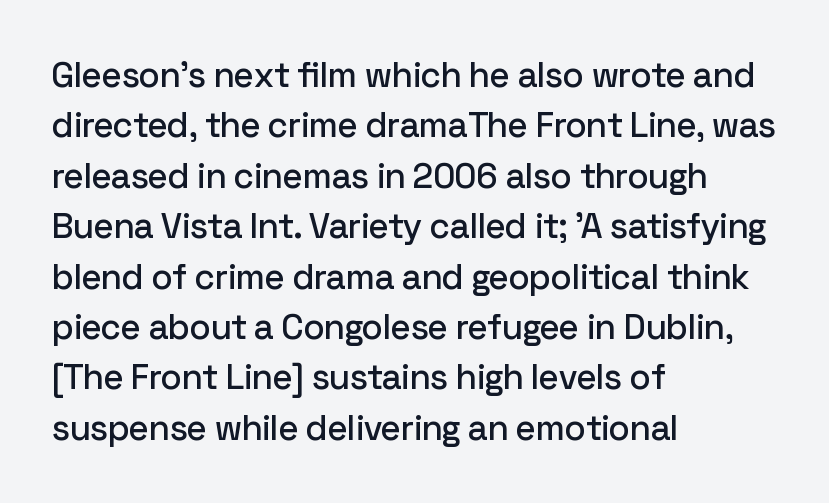
{"serif": "no", "italic": "no", "width": "normal", "stroke_contrast": "low", "x_height": "medium", "monospaced": "no", "underline": "no", "align": "left", "line_spacing": "normal", "line_spacing_ratio": 1.44, "letter_spacing": "normal", "letter_spacing_em": 0.0, "glyph_px": 35}
